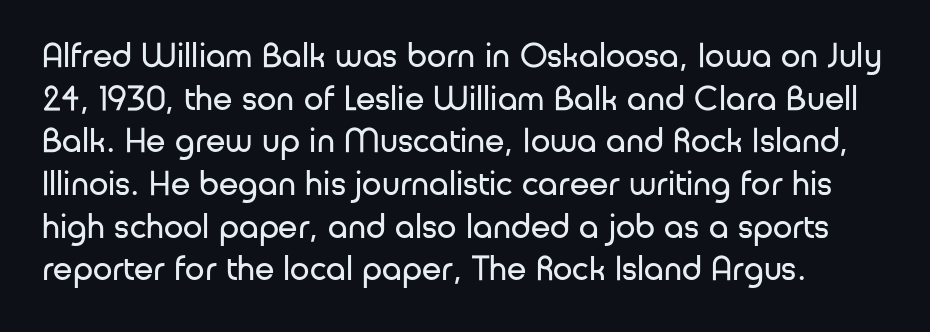
{"serif": "no", "italic": "no", "bold": "no", "weight": "regular", "width": "normal", "stroke_contrast": "low", "x_height": "medium", "monospaced": "no", "underline": "no", "line_spacing_ratio": 1.22, "letter_spacing": "normal", "letter_spacing_em": 0.0, "glyph_px": 35}
